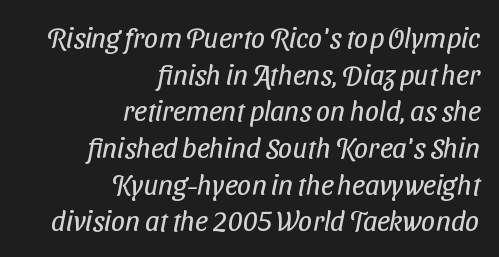
{"serif": "no", "bold": "no", "weight": "regular", "width": "condensed", "stroke_contrast": "low", "x_height": "medium", "monospaced": "no", "underline": "no", "align": "right", "line_spacing": "normal", "line_spacing_ratio": 1.31, "letter_spacing": "normal", "letter_spacing_em": 0.0, "glyph_px": 28}
